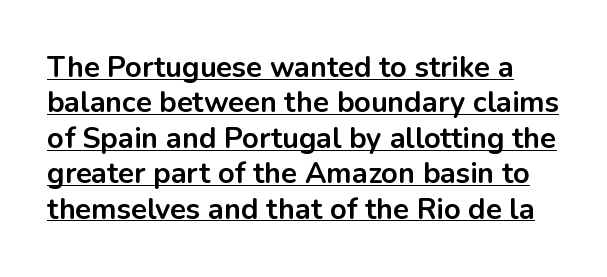
The image shows 29 px bold sans-serif type, upright; set line spacing 1.22x, normal letter spacing, underlined; low stroke contrast and a medium x-height.
